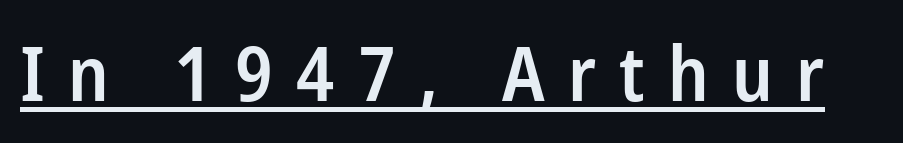
The image shows 75 px semibold, condensed sans-serif type, upright; set unusually wide letter spacing (+0.31 em), underlined; low stroke contrast and a medium x-height.
